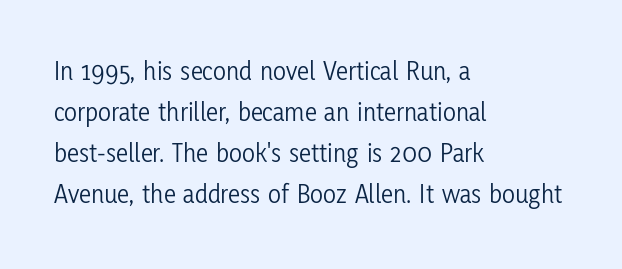
Q: Is the text bold? A: No.
Q: Is the text italic (slanted)? A: No, it is upright.
Q: Is the text underlined? A: No.
Q: How is the paragraph aligned? A: Left-aligned.
Q: Is the spacing between letters normal or unusually wide? A: Normal.
Q: Is the spacing between lines tight, normal or loose? A: Normal.
